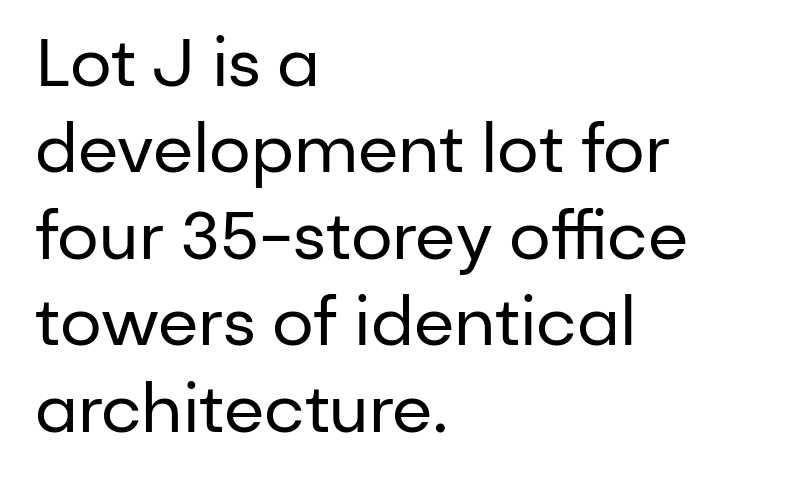
{"serif": "no", "italic": "no", "bold": "no", "weight": "regular", "width": "normal", "stroke_contrast": "low", "x_height": "medium", "monospaced": "no", "underline": "no", "align": "left", "line_spacing": "normal", "line_spacing_ratio": 1.31, "letter_spacing": "normal", "letter_spacing_em": 0.0, "glyph_px": 66}
